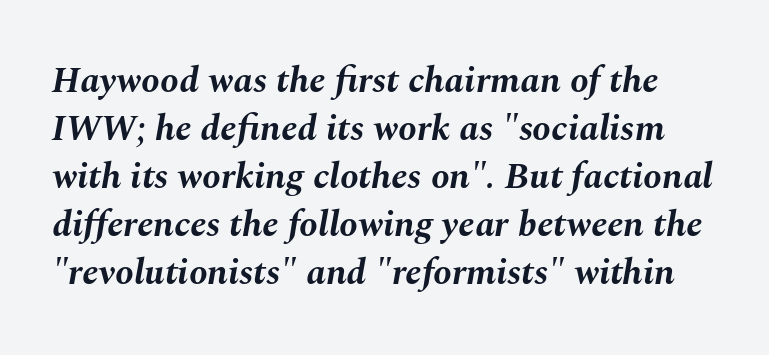
Unmarked baselines from the first word to the last. Observe the lean: these are italic letterforms. A typesetter would call this leading conventional body-copy spacing. A typesetter would call this zero additional tracking. Character widths vary here, with narrow letters taking less room than wide ones.
